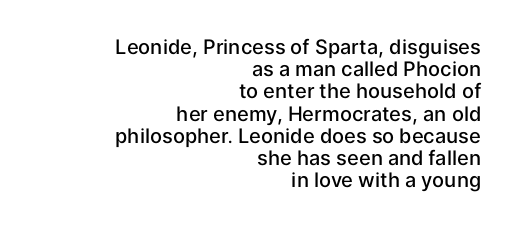
{"italic": "no", "bold": "semi", "underline": "no", "align": "right", "line_spacing": "tight", "line_spacing_ratio": 1.11, "letter_spacing": "normal", "letter_spacing_em": 0.0, "glyph_px": 20}
